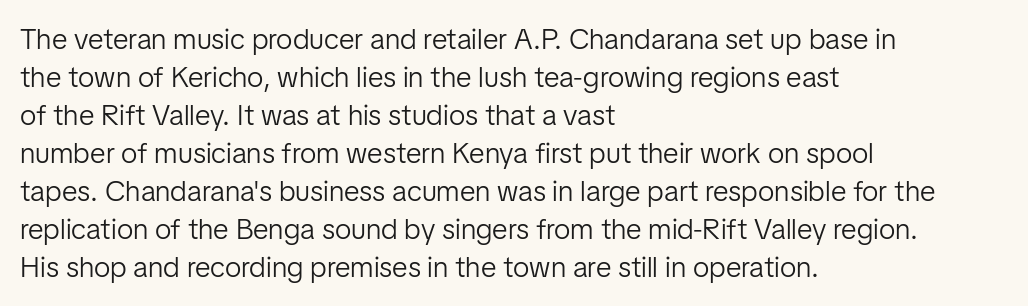
The image shows 29 px light sans-serif type, upright; set left-aligned, normal line spacing (1.31x), normal letter spacing, not underlined; low stroke contrast and a medium x-height.
